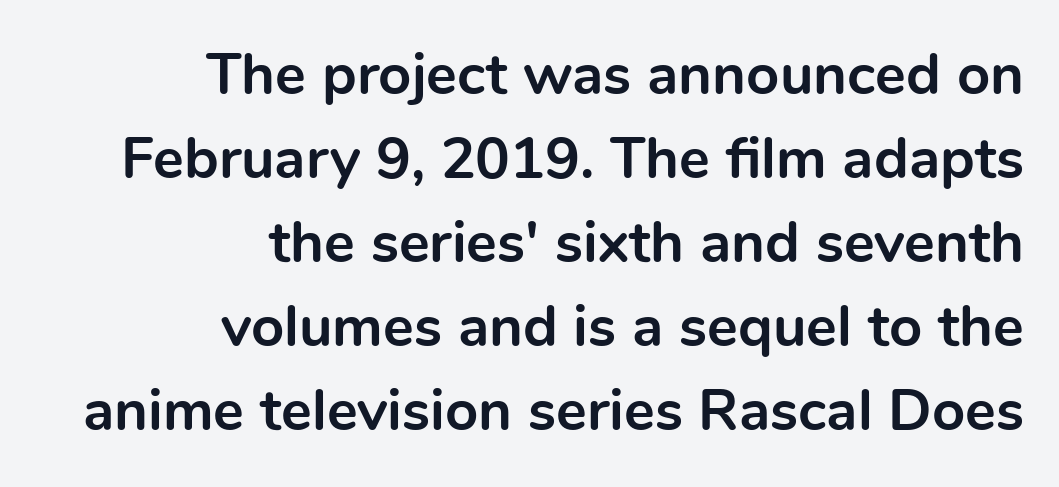
{"serif": "no", "italic": "no", "bold": "yes", "weight": "bold", "width": "normal", "x_height": "medium", "monospaced": "no", "underline": "no", "align": "right", "line_spacing": "normal", "line_spacing_ratio": 1.45, "letter_spacing": "normal", "letter_spacing_em": 0.0, "glyph_px": 58}
